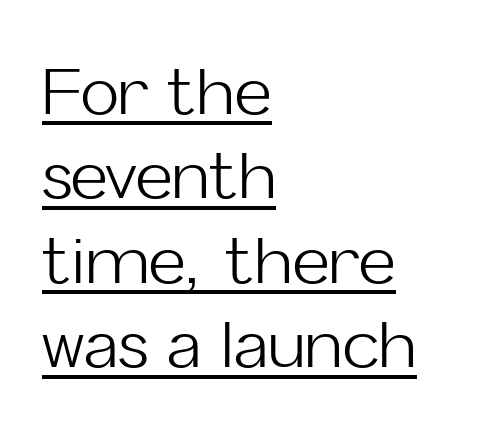
{"serif": "no", "italic": "no", "bold": "no", "weight": "light", "width": "normal", "stroke_contrast": "low", "x_height": "medium", "monospaced": "no", "underline": "yes", "align": "left", "line_spacing": "normal", "line_spacing_ratio": 1.32, "letter_spacing": "normal", "letter_spacing_em": 0.0, "glyph_px": 64}
